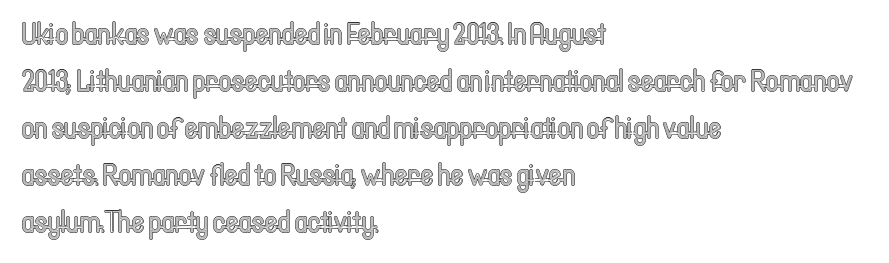
The image shows 31 px condensed type, upright; set left-aligned, normal line spacing (1.52x), normal letter spacing, not underlined; a medium x-height.
